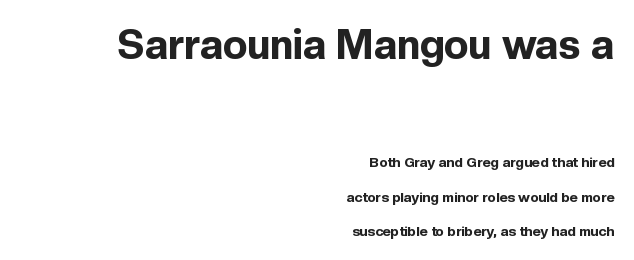
Q: Is the text bold? A: Yes.
Q: Is the text italic (slanted)? A: No, it is upright.
Q: Is the typeface a serif or a sans-serif typeface? A: Sans-serif.
Q: Is the text underlined? A: No.
Q: How is the paragraph aligned? A: Right-aligned.
Q: Is the spacing between letters normal or unusually wide? A: Normal.
Q: Is the spacing between lines tight, normal or loose? A: Loose.
Q: Which block of text is set in a larger size, the first (top) or the second (bottom)? A: The first (top) one.
Q: Width (condensed, normal, or wide)? A: Normal.
Q: x-height? A: Medium.
Q: Monospaced? A: No.
